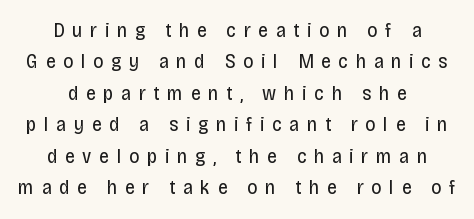
Q: Is the text bold? A: No.
Q: Is the text italic (slanted)? A: No, it is upright.
Q: Is the text underlined? A: No.
Q: How is the paragraph aligned? A: Centered.
Q: Is the spacing between letters normal or unusually wide? A: Unusually wide.
Q: Is the spacing between lines tight, normal or loose? A: Normal.
